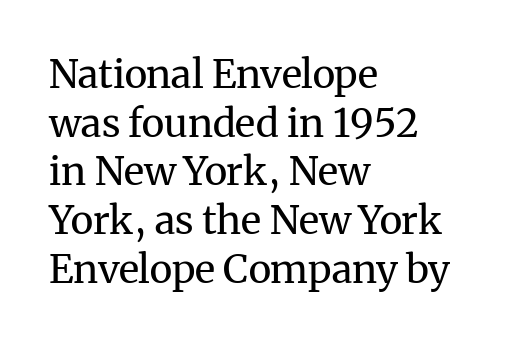
{"serif": "yes", "italic": "no", "bold": "no", "weight": "regular", "width": "normal", "stroke_contrast": "medium", "x_height": "medium", "monospaced": "no", "underline": "no", "align": "left", "line_spacing": "normal", "line_spacing_ratio": 1.25, "letter_spacing": "normal", "letter_spacing_em": 0.0, "glyph_px": 39}
